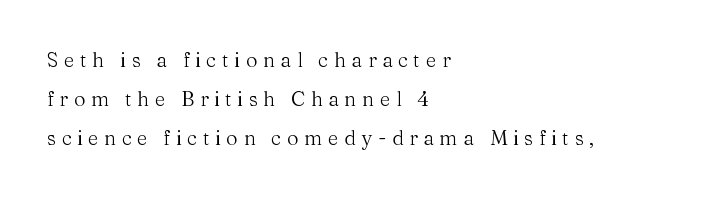
{"italic": "no", "bold": "no", "underline": "no", "align": "left", "line_spacing": "loose", "line_spacing_ratio": 1.95, "letter_spacing": "wide", "letter_spacing_em": 0.28, "glyph_px": 20}
